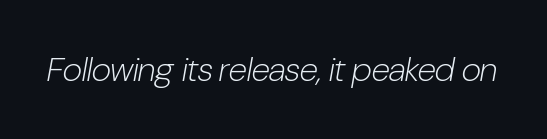
Q: Is the text bold? A: No.
Q: Is the text italic (slanted)? A: Yes, it leans right by about 10 degrees.
Q: Is the text underlined? A: No.
Q: Is the spacing between letters normal or unusually wide? A: Normal.
Q: Width (condensed, normal, or wide)? A: Condensed.
Q: Stroke contrast? A: Low.
Q: x-height? A: Medium.
Q: Monospaced? A: No.
